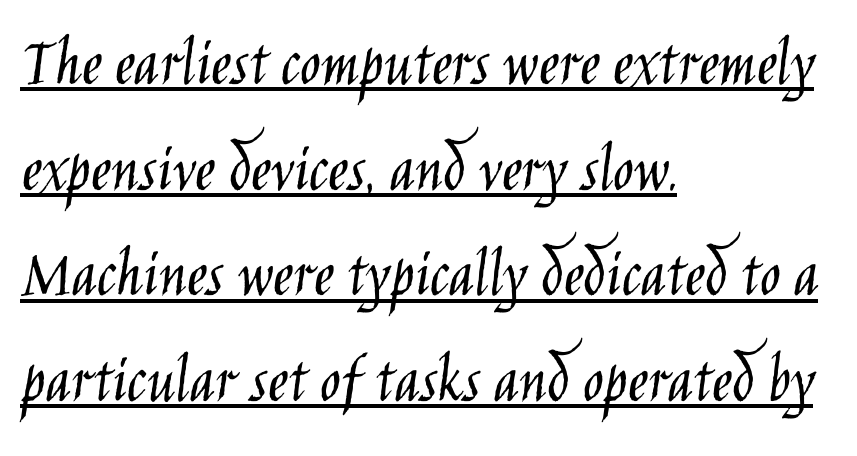
{"serif": "no", "bold": "no", "weight": "light", "width": "condensed", "stroke_contrast": "low", "x_height": "large", "monospaced": "no", "underline": "yes", "align": "left", "line_spacing": "normal", "line_spacing_ratio": 1.53, "letter_spacing": "normal", "letter_spacing_em": 0.0, "glyph_px": 69}
